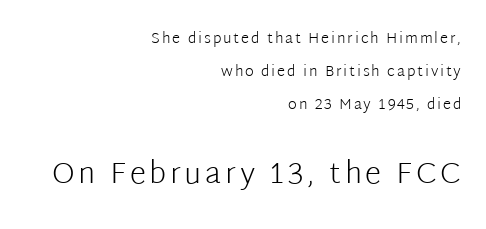
The image shows 30 px light sans-serif type, upright; set right-aligned, loose line spacing (2.19x), not underlined; the second (bottom) block is 2.0x larger; low stroke contrast and a medium x-height.
